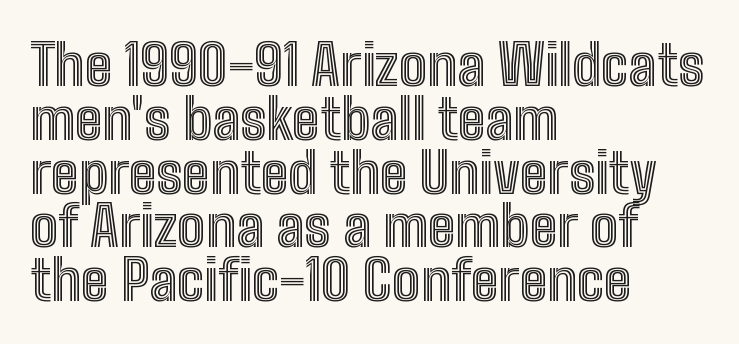
The image shows 56 px condensed type, upright; set left-aligned, tight line spacing (0.96x), normal letter spacing, not underlined; a medium x-height.
